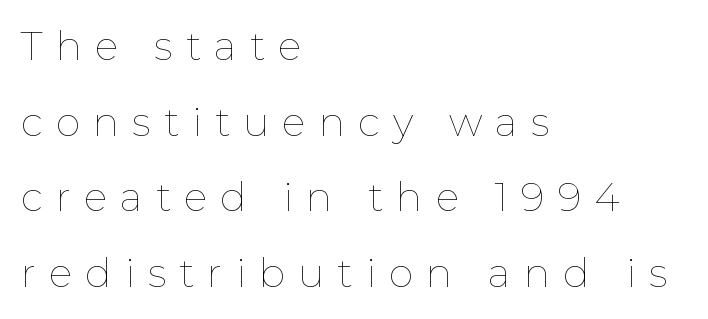
Q: Is the text bold? A: No.
Q: Is the text italic (slanted)? A: No, it is upright.
Q: Is the text underlined? A: No.
Q: How is the paragraph aligned? A: Left-aligned.
Q: Is the spacing between letters normal or unusually wide? A: Unusually wide.
Q: Width (condensed, normal, or wide)? A: Normal.
Q: Stroke contrast? A: Low.
Q: x-height? A: Medium.
Q: Monospaced? A: No.
